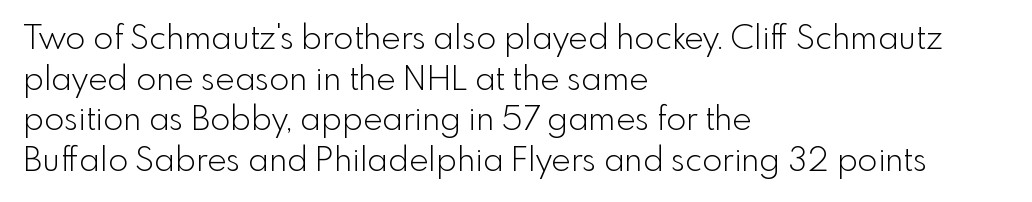
Q: Is the text bold? A: No.
Q: Is the text italic (slanted)? A: No, it is upright.
Q: Is the typeface a serif or a sans-serif typeface? A: Sans-serif.
Q: Is the text underlined? A: No.
Q: How is the paragraph aligned? A: Left-aligned.
Q: Is the spacing between letters normal or unusually wide? A: Normal.
Q: Width (condensed, normal, or wide)? A: Normal.
Q: x-height? A: Small.
Q: Monospaced? A: No.
